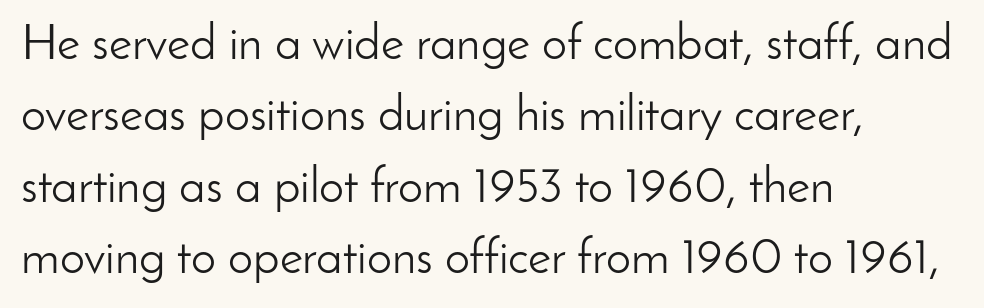
Q: Is the text bold? A: No.
Q: Is the text italic (slanted)? A: No, it is upright.
Q: Is the typeface a serif or a sans-serif typeface? A: Sans-serif.
Q: Is the text underlined? A: No.
Q: How is the paragraph aligned? A: Left-aligned.
Q: Is the spacing between letters normal or unusually wide? A: Normal.
Q: Is the spacing between lines tight, normal or loose? A: Normal.
Q: Width (condensed, normal, or wide)? A: Normal.
Q: Stroke contrast? A: Low.
Q: x-height? A: Small.
Q: Monospaced? A: No.
